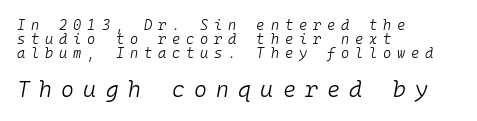
Every character sits at an angle, as italics do. The face used here is rendered with a markedly widened letterfit. Has an underline been added? It has not. In this sample the second text group is rendered at the bigger scale. Interline gaps are noticeably narrow in this sample.
